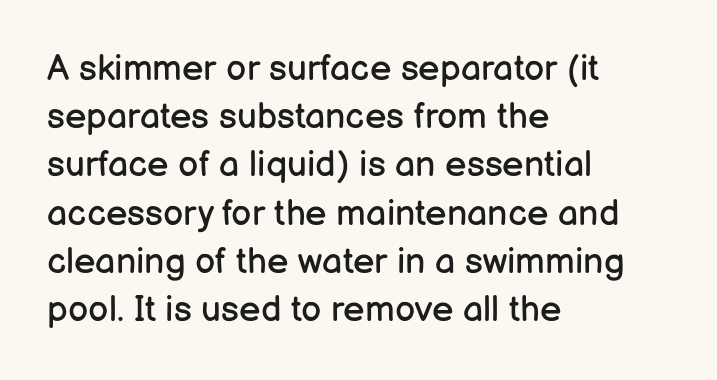
Unmarked baselines from the first word to the last. You could call the tracking neutral — neither tight nor loose. Is this a fixed-width face? No — the glyphs have proportional, varying widths. The strokes are not fattened; the text isn't bold. Style check: upright.
